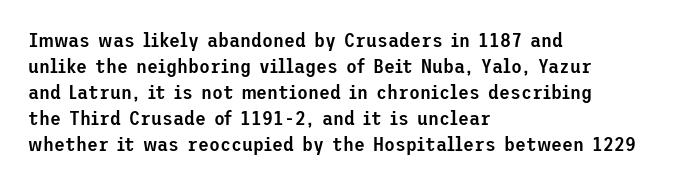
Q: Is the text bold? A: Semi-bold.
Q: Is the text italic (slanted)? A: No, it is upright.
Q: Is the text underlined? A: No.
Q: How is the paragraph aligned? A: Left-aligned.
Q: Is the spacing between letters normal or unusually wide? A: Normal.
Q: Is the spacing between lines tight, normal or loose? A: Normal.
